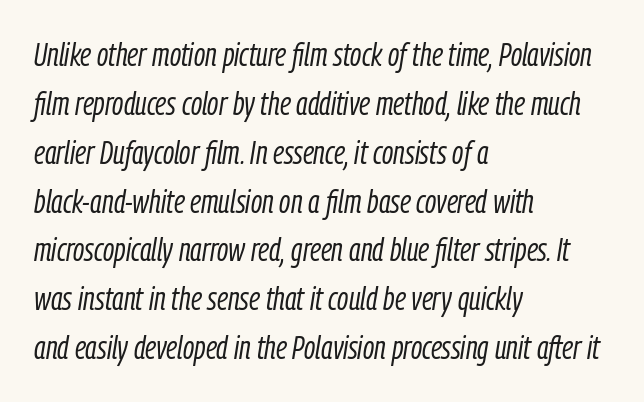
Q: Is the text bold? A: No.
Q: Is the text italic (slanted)? A: Yes, it leans right by about 9 degrees.
Q: Is the text underlined? A: No.
Q: How is the paragraph aligned? A: Left-aligned.
Q: Is the spacing between letters normal or unusually wide? A: Normal.
Q: Is the spacing between lines tight, normal or loose? A: Normal.
Q: Width (condensed, normal, or wide)? A: Condensed.
Q: Stroke contrast? A: Low.
Q: x-height? A: Medium.
Q: Monospaced? A: No.
